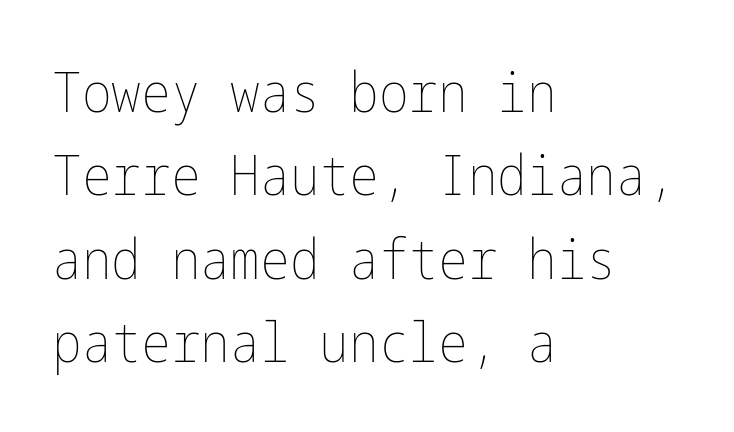
Q: Is the text bold? A: No.
Q: Is the text italic (slanted)? A: No, it is upright.
Q: Is the text underlined? A: No.
Q: How is the paragraph aligned? A: Left-aligned.
Q: Is the spacing between letters normal or unusually wide? A: Normal.
Q: Is the spacing between lines tight, normal or loose? A: Normal.
Q: Width (condensed, normal, or wide)? A: Condensed.
Q: Stroke contrast? A: Low.
Q: x-height? A: Medium.
